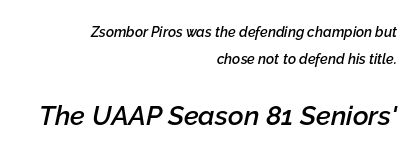
{"italic": "yes", "lean": "right", "slant_degrees": 12, "bold": "semi", "underline": "no", "align": "right", "line_spacing": "loose", "line_spacing_ratio": 1.93, "letter_spacing": "normal", "letter_spacing_em": 0.0, "larger_block": "second", "size_ratio": 1.93, "glyph_px": 27}
